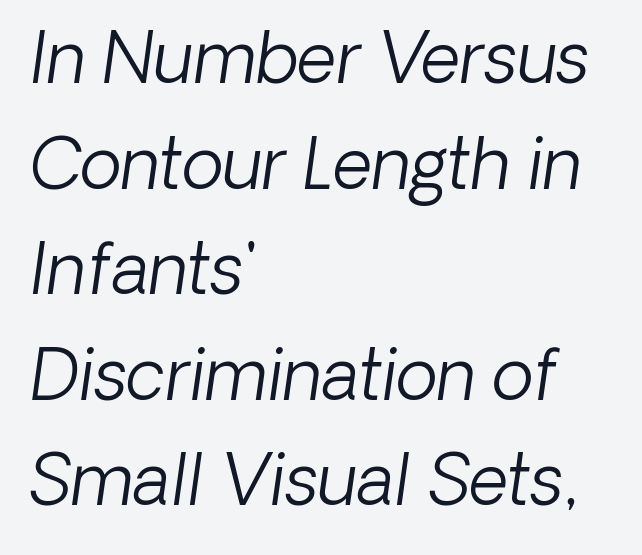
Q: Is the text bold? A: No.
Q: Is the typeface a serif or a sans-serif typeface? A: Sans-serif.
Q: Is the text underlined? A: No.
Q: How is the paragraph aligned? A: Left-aligned.
Q: Is the spacing between letters normal or unusually wide? A: Normal.
Q: Is the spacing between lines tight, normal or loose? A: Normal.
Q: Width (condensed, normal, or wide)? A: Normal.
Q: Stroke contrast? A: Low.
Q: x-height? A: Medium.
Q: Monospaced? A: No.
